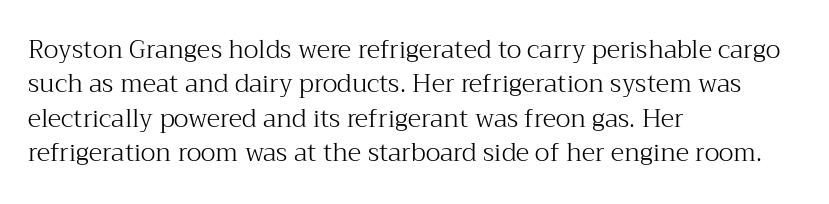
{"italic": "no", "bold": "no", "underline": "no", "align": "left", "line_spacing": "normal", "line_spacing_ratio": 1.38, "letter_spacing": "normal", "letter_spacing_em": 0.0, "glyph_px": 25}
